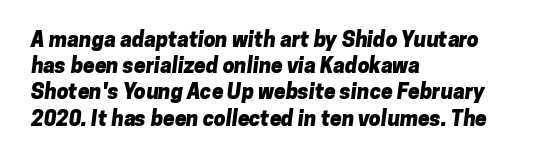
Q: Is the text bold? A: Yes.
Q: Is the text underlined? A: No.
Q: How is the paragraph aligned? A: Left-aligned.
Q: Is the spacing between letters normal or unusually wide? A: Normal.
Q: Is the spacing between lines tight, normal or loose? A: Normal.
